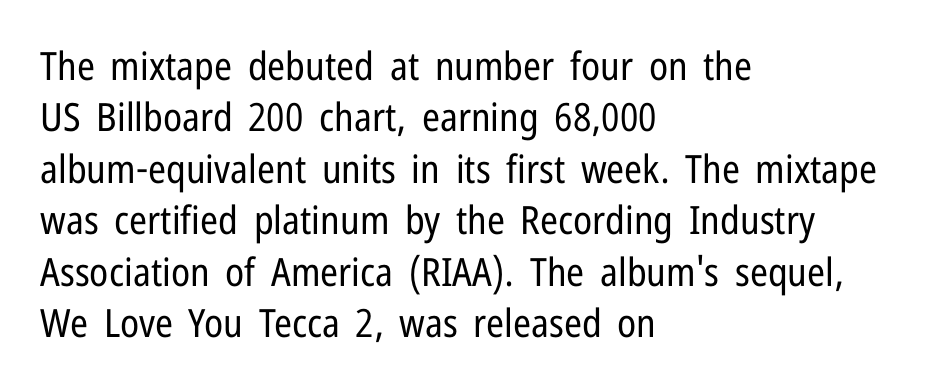
Q: Is the text bold? A: No.
Q: Is the text italic (slanted)? A: No, it is upright.
Q: Is the typeface a serif or a sans-serif typeface? A: Sans-serif.
Q: Is the text underlined? A: No.
Q: How is the paragraph aligned? A: Left-aligned.
Q: Is the spacing between letters normal or unusually wide? A: Normal.
Q: Is the spacing between lines tight, normal or loose? A: Normal.
Q: Width (condensed, normal, or wide)? A: Condensed.
Q: Stroke contrast? A: Low.
Q: x-height? A: Medium.
Q: Monospaced? A: No.
